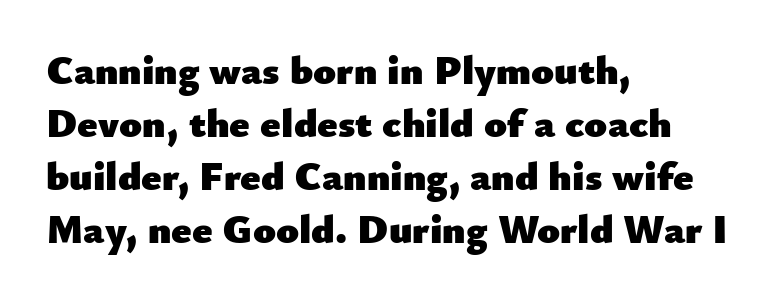
The setting favours the left margin, as ordinary paragraphs usually do. The passage shown is typed in a proportional face where columns would drift. Spacing between characters is what you'd get straight out of the box. It's the straight-up-and-down kind of type. Typographically, this falls in the sans-serif category. Notice how thick the strokes are: this is what a full bold looks like.
